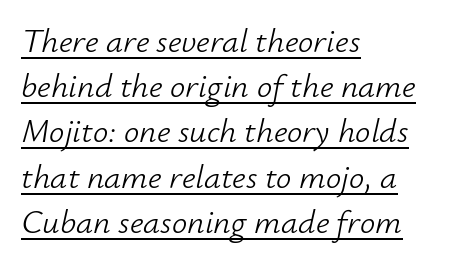
Nothing heavy about these letters — not bold at all. Does the leading feel generous? No, just average. Spacing verdict: proportional, widths tailored to each character. The rag falls on the right side of this text block. What decoration does the sample have? An underline. Between one letter and the next there's only the usual sliver of space.
